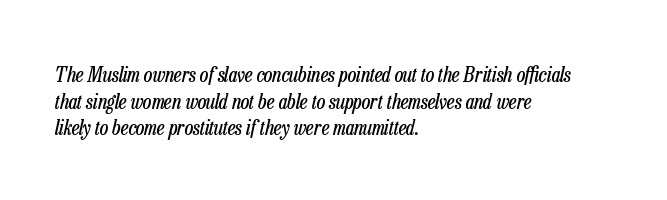
The image shows 21 px text type, italic (leaning right); set left-aligned, normal line spacing (1.27x), normal letter spacing, not underlined.
